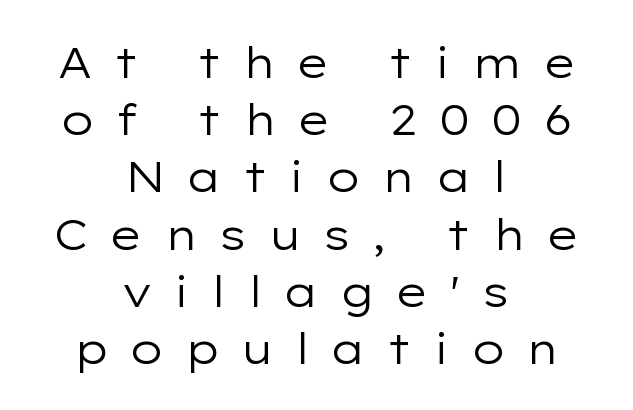
These lines stack symmetrically, like a column narrowing and widening about its center. Loose tracking; the words dissolve into strings of separated letters. Each row of text sits above clean, open space. The typography opts for an upright posture over an oblique one.
